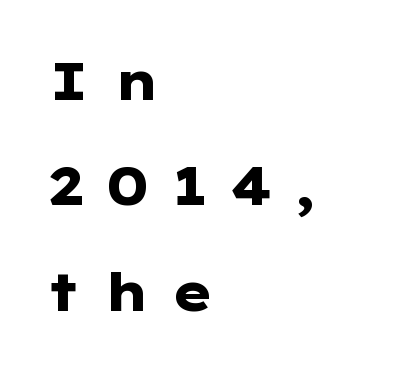
{"serif": "no", "italic": "no", "bold": "yes", "weight": "heavy", "width": "wide", "stroke_contrast": "low", "x_height": "medium", "monospaced": "no", "underline": "no", "align": "left", "line_spacing": "loose", "line_spacing_ratio": 1.99, "letter_spacing": "wide", "letter_spacing_em": 0.41, "glyph_px": 53}
